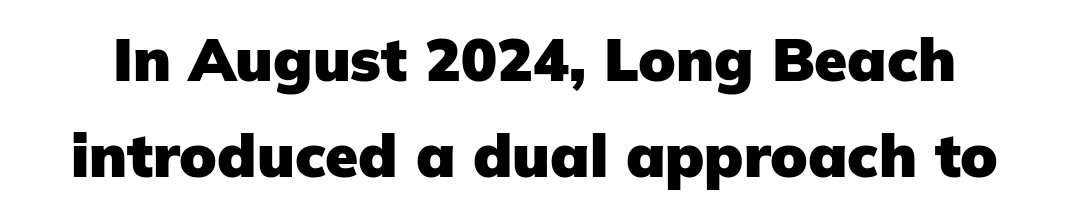
{"serif": "no", "italic": "no", "bold": "yes", "weight": "heavy", "width": "normal", "stroke_contrast": "low", "x_height": "medium", "monospaced": "no", "underline": "no", "line_spacing": "normal", "line_spacing_ratio": 1.6, "letter_spacing": "normal", "letter_spacing_em": 0.0, "glyph_px": 60}
